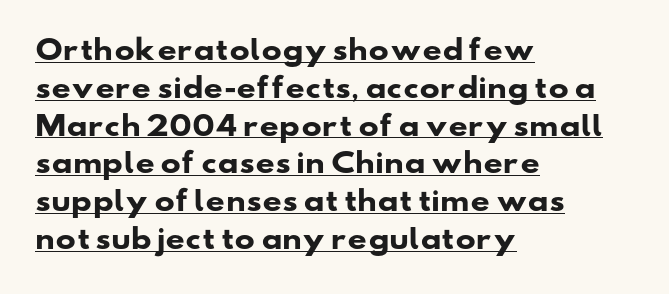
The image shows 27 px bold type; set left-aligned, normal line spacing (1.4x), normal letter spacing, underlined.
